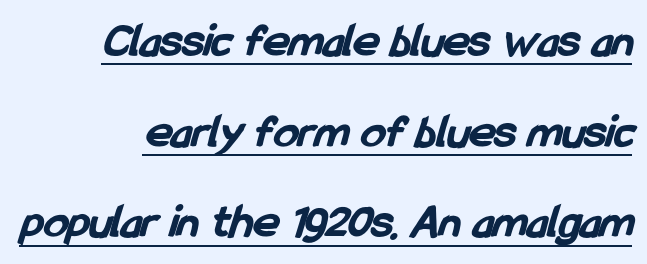
{"serif": "no", "bold": "yes", "weight": "bold", "width": "condensed", "stroke_contrast": "low", "x_height": "medium", "monospaced": "no", "underline": "yes", "align": "right", "line_spacing_ratio": 1.85, "letter_spacing": "normal", "letter_spacing_em": 0.0, "glyph_px": 49}
